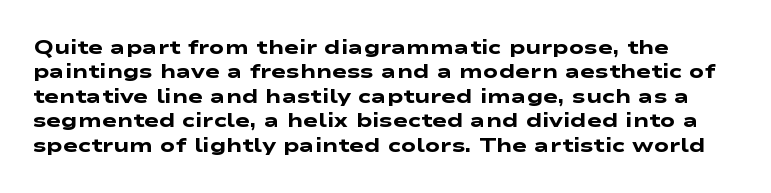
Nobody drew a line under any word here. What weight is shown? A full bold with thick strokes. Here the glyphs are tracked normally, forming tight word shapes.
